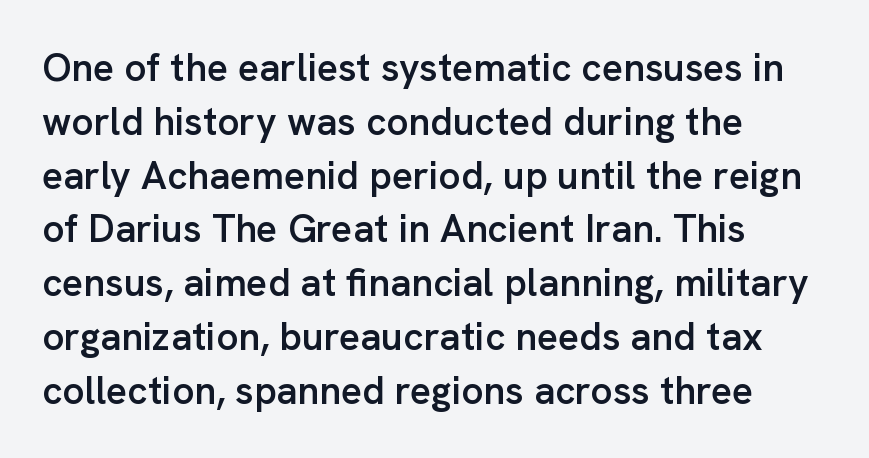
Caption: semibold face, moderately heavy strokes. Plain, unruled lines of type. You could not count columns in this text — the font is proportionally spaced. Serifs: no, the terminals of the letterforms are clean.
